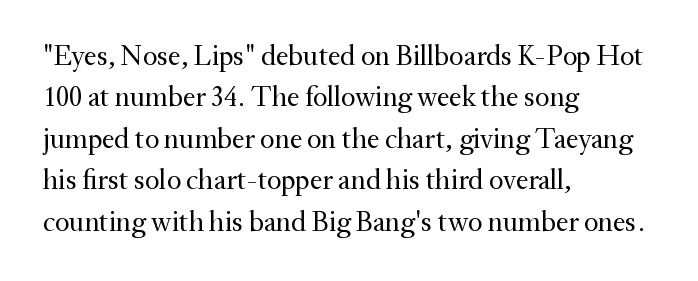
Caption: standard tracking, unaltered. You can tell from the footed stems that serif type was used. The cut favours lightness, reaching ordinary text weight at its darkest. The strip under each line holds only bare page. A typesetter would mark this as roman, not italic. The leading is moderate, giving the passage an even texture.
